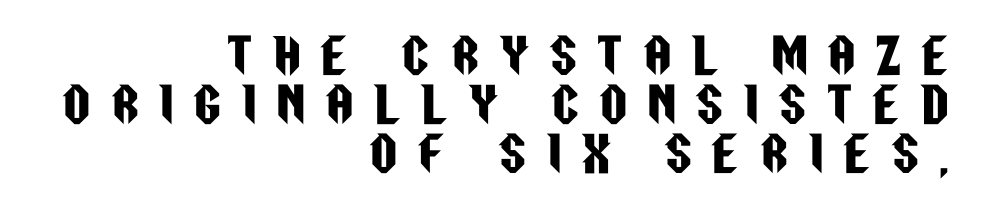
The image shows 47 px condensed sans-serif type, upright; set right-aligned, tight line spacing (1.04x), unusually wide letter spacing (+0.45 em), not underlined; low stroke contrast and a large x-height.
